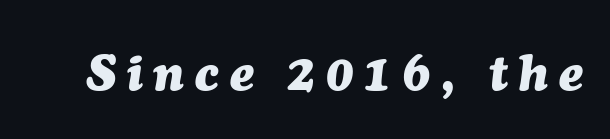
Q: Is the text bold? A: Yes.
Q: Is the text italic (slanted)? A: Yes, it leans right by about 7 degrees.
Q: Is the text underlined? A: No.
Q: Is the spacing between letters normal or unusually wide? A: Unusually wide.
Q: Width (condensed, normal, or wide)? A: Normal.
Q: Stroke contrast? A: Medium.
Q: x-height? A: Medium.
Q: Monospaced? A: No.
